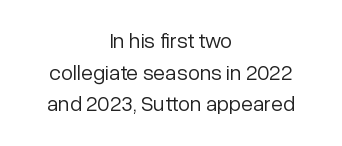
Q: Is the text bold? A: No.
Q: Is the text italic (slanted)? A: No, it is upright.
Q: Is the text underlined? A: No.
Q: How is the paragraph aligned? A: Centered.
Q: Is the spacing between letters normal or unusually wide? A: Normal.
Q: Is the spacing between lines tight, normal or loose? A: Normal.
